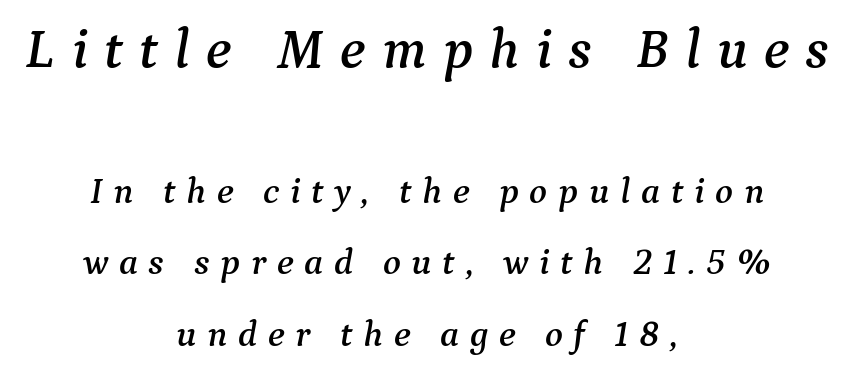
The image shows 56 px serif type, italic (leaning right); set centered, loose line spacing (1.93x), unusually wide letter spacing (+0.29 em), not underlined; the first (top) block is 1.51x larger; medium stroke contrast and a medium x-height.
